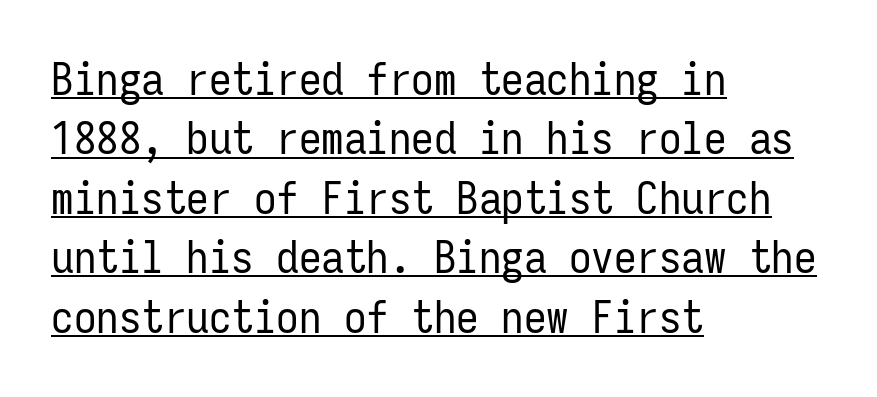
{"serif": "no", "italic": "no", "bold": "no", "weight": "regular", "width": "condensed", "stroke_contrast": "low", "x_height": "medium", "monospaced": "yes", "underline": "yes", "align": "left", "line_spacing": "normal", "line_spacing_ratio": 1.32, "letter_spacing": "normal", "letter_spacing_em": 0.0, "glyph_px": 45}
